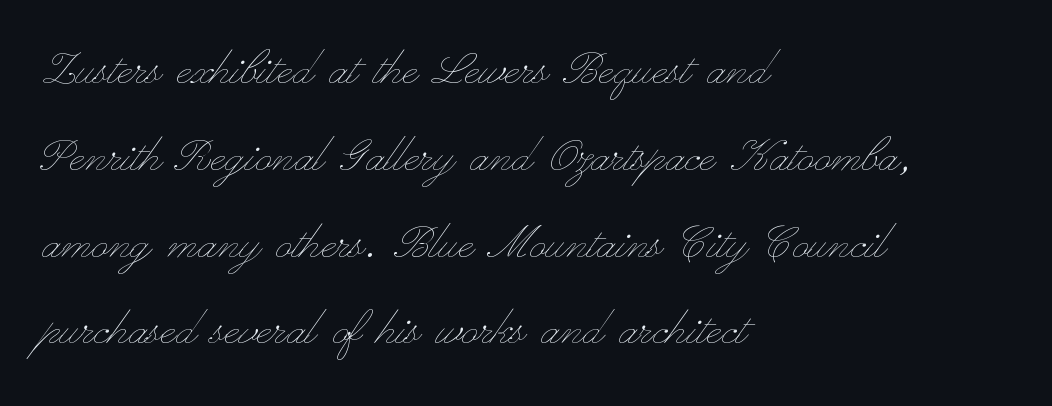
Q: Is the text bold? A: No.
Q: Is the text italic (slanted)? A: Yes.
Q: Is the text underlined? A: No.
Q: How is the paragraph aligned? A: Left-aligned.
Q: Is the spacing between letters normal or unusually wide? A: Normal.
Q: Is the spacing between lines tight, normal or loose? A: Normal.
Q: Width (condensed, normal, or wide)? A: Wide.
Q: Stroke contrast? A: Low.
Q: x-height? A: Small.
Q: Monospaced? A: No.
